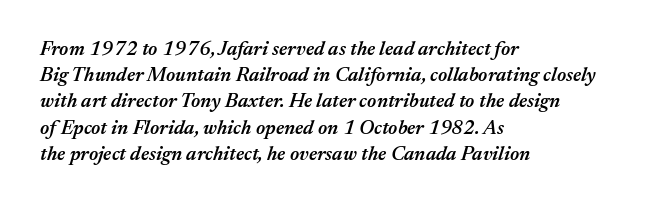
The specimen reads as italic at a glance. Horizontally, the lines are justified to the leading edge only. The rendering uses a semibold face; strokes are thickened but not to full bold. A normal amount of white space separates one row of letters from the next.
